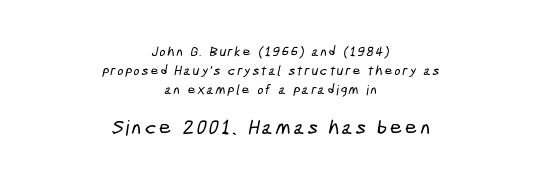
Q: Is the text underlined? A: No.
Q: How is the paragraph aligned? A: Centered.
Q: Is the spacing between lines tight, normal or loose? A: Normal.
Q: Which block of text is set in a larger size, the first (top) or the second (bottom)? A: The second (bottom) one.
